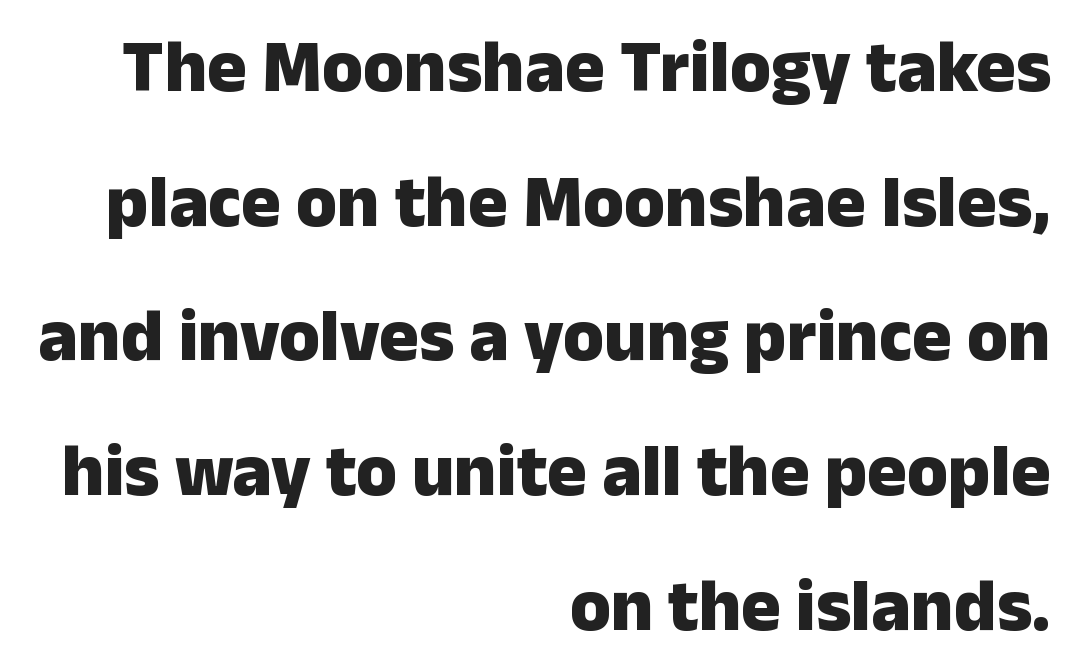
Q: Is the text bold? A: Yes.
Q: Is the text italic (slanted)? A: No, it is upright.
Q: Is the typeface a serif or a sans-serif typeface? A: Sans-serif.
Q: Is the text underlined? A: No.
Q: How is the paragraph aligned? A: Right-aligned.
Q: Is the spacing between letters normal or unusually wide? A: Normal.
Q: Width (condensed, normal, or wide)? A: Normal.
Q: Stroke contrast? A: Low.
Q: x-height? A: Medium.
Q: Monospaced? A: No.
